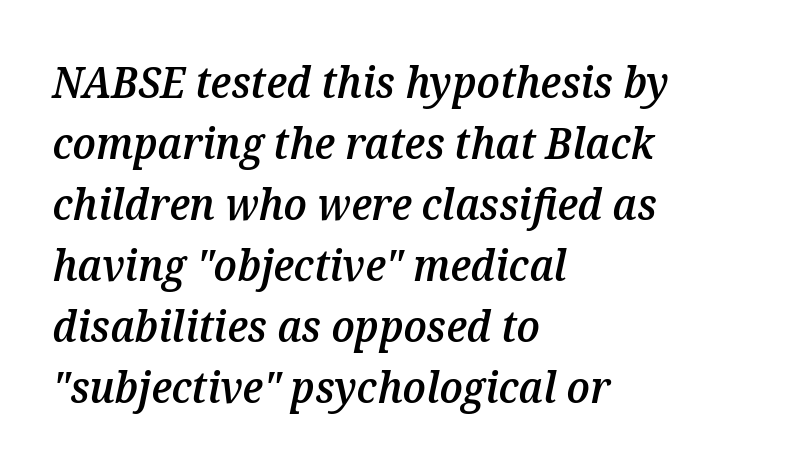
The image shows 43 px semibold type, italic (leaning right); set left-aligned, normal line spacing (1.42x), normal letter spacing, not underlined; medium stroke contrast and a medium x-height.
